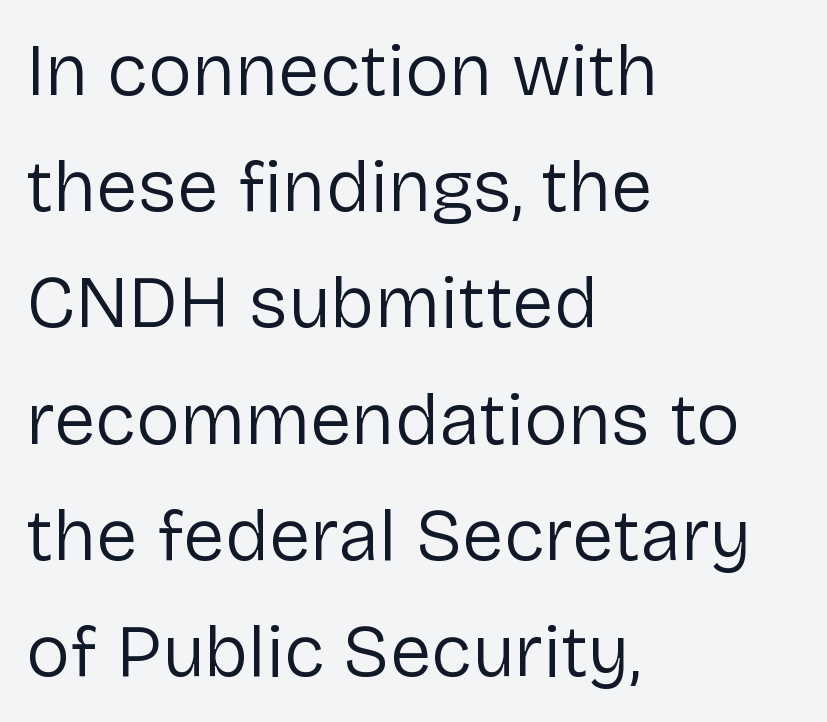
Is the stroke heavy? The answer is a plain regular-or-lighter. These lines are composed in type without serifs. The lines in this sample share a left origin and differ only in where they stop. Plain, unruled lines of type.
